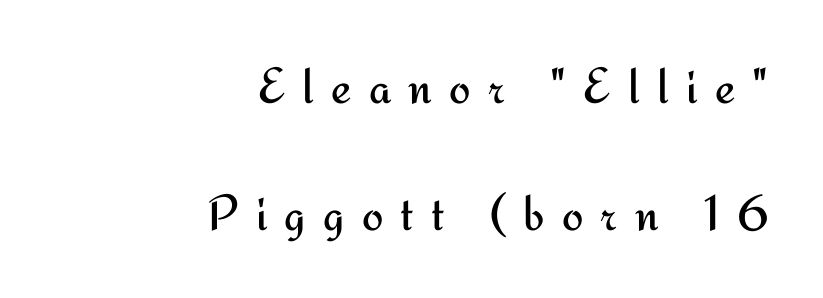
The image shows 51 px regular-weight sans-serif type, upright; set right-aligned, loose line spacing (2.49x), unusually wide letter spacing (+0.34 em), not underlined; medium stroke contrast and a small x-height.
